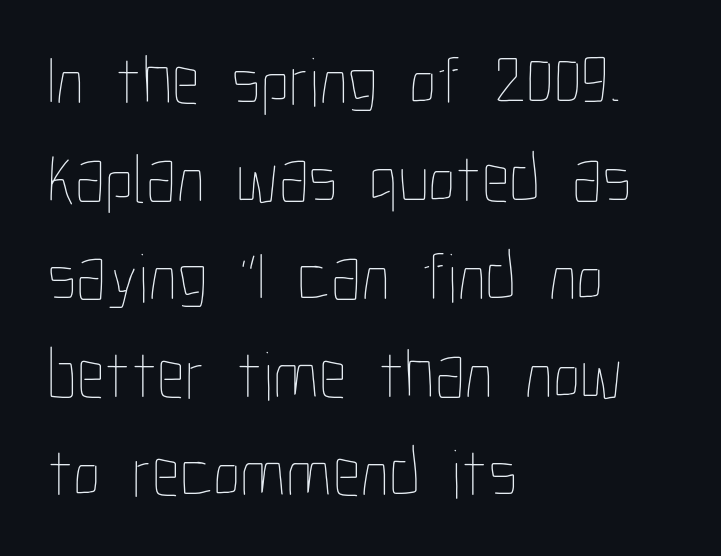
Q: Is the text bold? A: No.
Q: Is the text italic (slanted)? A: No, it is upright.
Q: Is the text underlined? A: No.
Q: How is the paragraph aligned? A: Left-aligned.
Q: Is the spacing between letters normal or unusually wide? A: Normal.
Q: Is the spacing between lines tight, normal or loose? A: Normal.
Q: Width (condensed, normal, or wide)? A: Condensed.
Q: Stroke contrast? A: Low.
Q: x-height? A: Medium.
Q: Monospaced? A: No.
